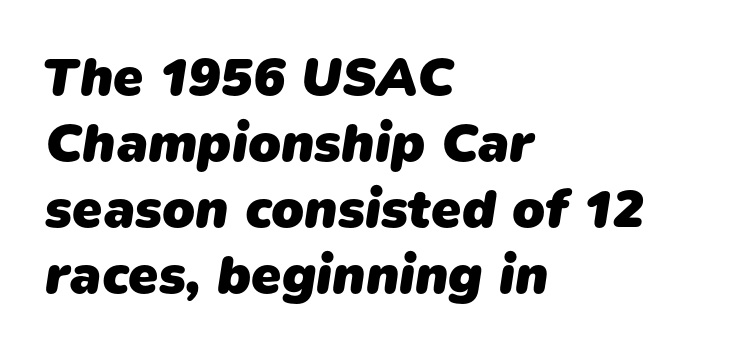
If you drew a ruler down the left edge, every line would touch it. The rendering keeps characters at their native spacing. Heavy, bold letterforms. Font category for this specimen: sans-serif. Lines of text with bare space underneath.
